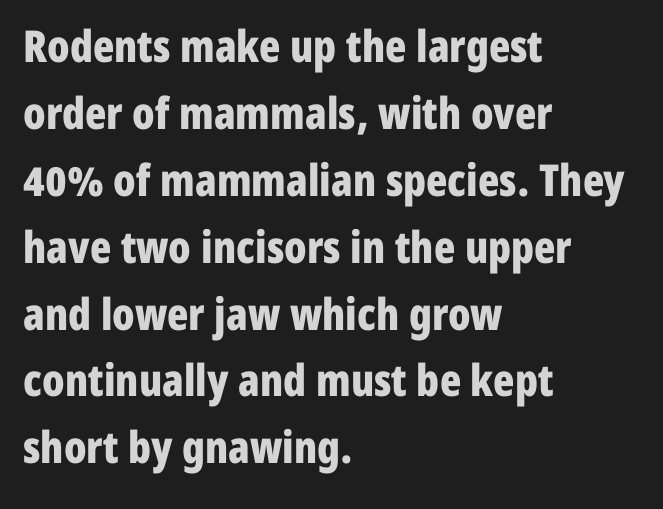
These lines are rendered in a variable-pitch font. I'd call this a sans setting — the letters go barefoot. If you measured baseline to baseline, you'd find a middling distance. The compositor pushed each line to the left boundary. Style check: upright.
